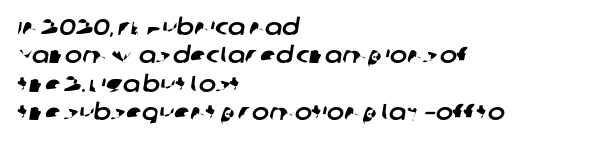
Q: Is the text underlined? A: No.
Q: How is the paragraph aligned? A: Left-aligned.
Q: Is the spacing between letters normal or unusually wide? A: Normal.
